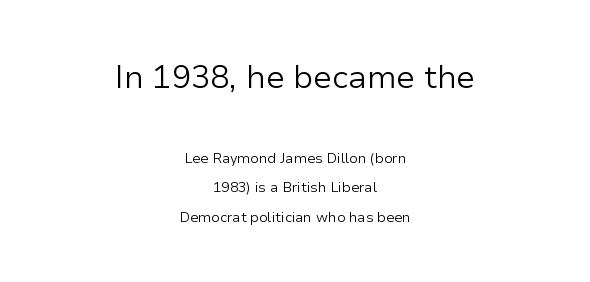
The image shows 32 px light sans-serif type, upright; set centered, loose line spacing (2.1x), normal letter spacing, not underlined; the first (top) block is 2.29x larger; low stroke contrast and a medium x-height.
